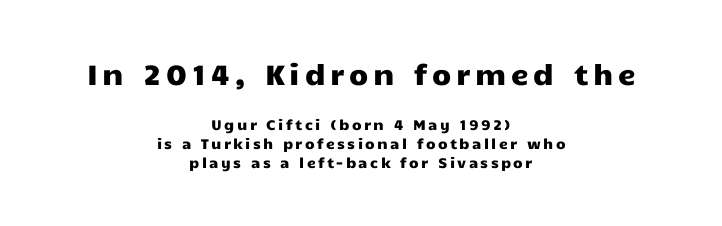
The rendering uses natural spacing where letterforms have individual widths. The face used here is a sans, in the tradition of grotesques and geometrics. Anything drawn beneath the words? Only blank space. Each line is balanced around a shared central axis. The more generous point size was reserved for the upper chunk. These lines sit exactly where default settings would place them.
